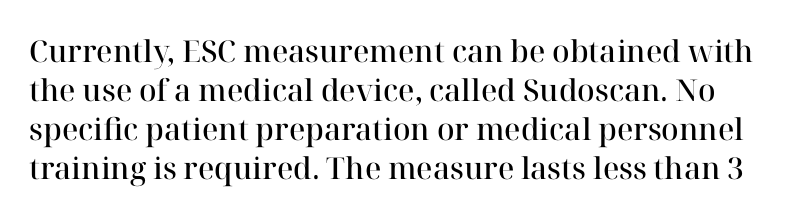
Q: Is the text bold? A: Semi-bold.
Q: Is the text italic (slanted)? A: No, it is upright.
Q: Is the typeface a serif or a sans-serif typeface? A: Serif.
Q: Is the text underlined? A: No.
Q: Is the spacing between letters normal or unusually wide? A: Normal.
Q: Is the spacing between lines tight, normal or loose? A: Normal.
Q: Width (condensed, normal, or wide)? A: Normal.
Q: Stroke contrast? A: High.
Q: x-height? A: Medium.
Q: Monospaced? A: No.
